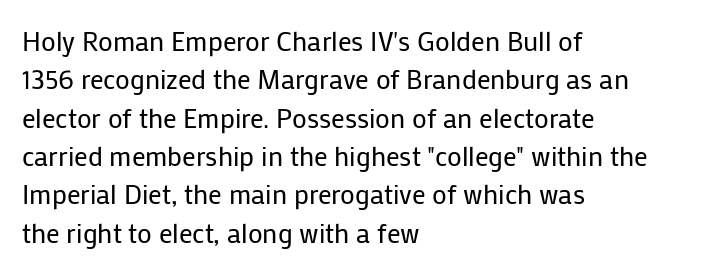
Q: Is the text bold? A: No.
Q: Is the text italic (slanted)? A: No, it is upright.
Q: Is the text underlined? A: No.
Q: How is the paragraph aligned? A: Left-aligned.
Q: Is the spacing between letters normal or unusually wide? A: Normal.
Q: Is the spacing between lines tight, normal or loose? A: Normal.
